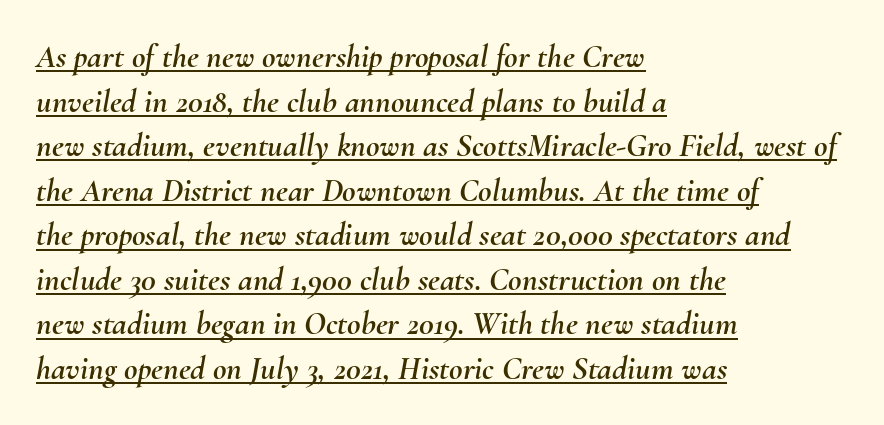
The gaps between neighbouring characters are ordinary and unremarkable. The rendered words wear a rule along their underside. Think of a printed novel: that variable character pitch is what you see here. This block has exactly the height ordinary leading produces. Alignment: flush left.
